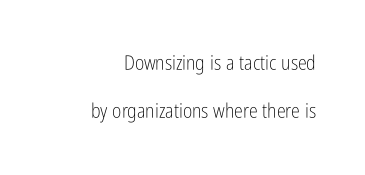
The passage shown is not bold in any degree. Unlike italic type, these characters show no tilt at all. Letter spacing: default. Descenders hang freely into open space. The lines in this sample share a right terminus and differ only in where they begin. Whoever set this chose breathing room over compactness in the vertical rhythm.
